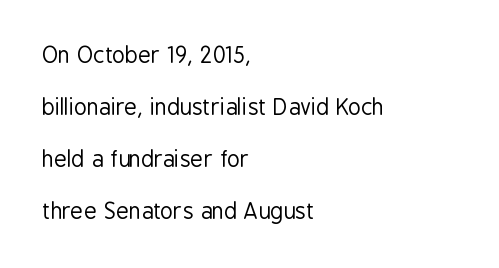
The image shows 22 px text type, upright; set left-aligned, loose line spacing (2.36x), normal letter spacing, not underlined.
